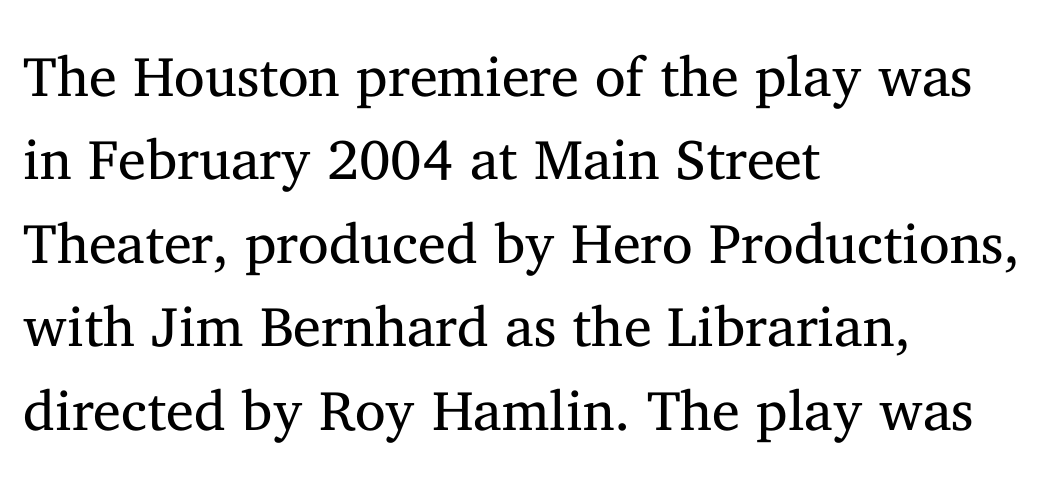
The image shows 56 px regular-weight serif type, upright; set left-aligned, normal line spacing (1.49x), normal letter spacing, not underlined; medium stroke contrast and a medium x-height.
